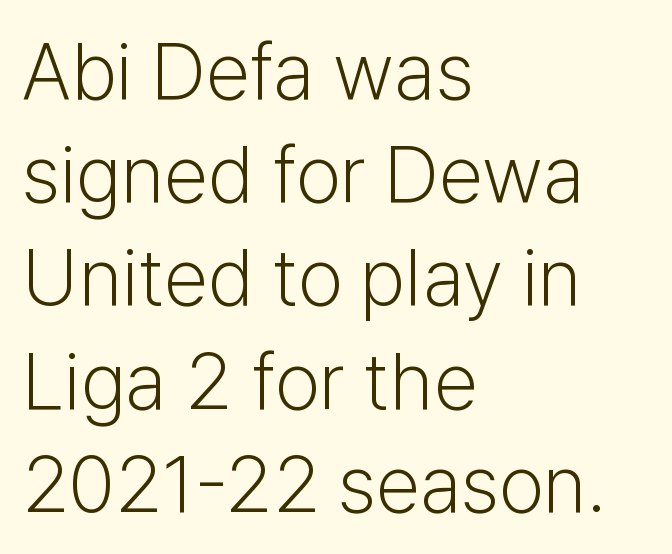
Only glyphs here, with clear space below each row. In terms of letterform style, serifs are entirely absent. Notice how descenders clear the ascenders below comfortably — that's standard leading. These lines keep a tight, regular rhythm from letter to letter. The typography opts for an upright posture over an oblique one. Heaviness? Minimal to ordinary, like unemphasized prose.
